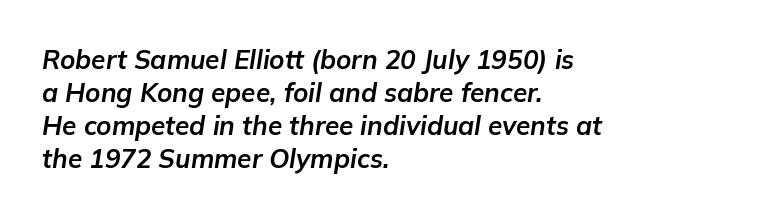
The image shows 26 px bold type, italic (leaning right); set left-aligned, normal line spacing (1.27x), normal letter spacing, not underlined.
